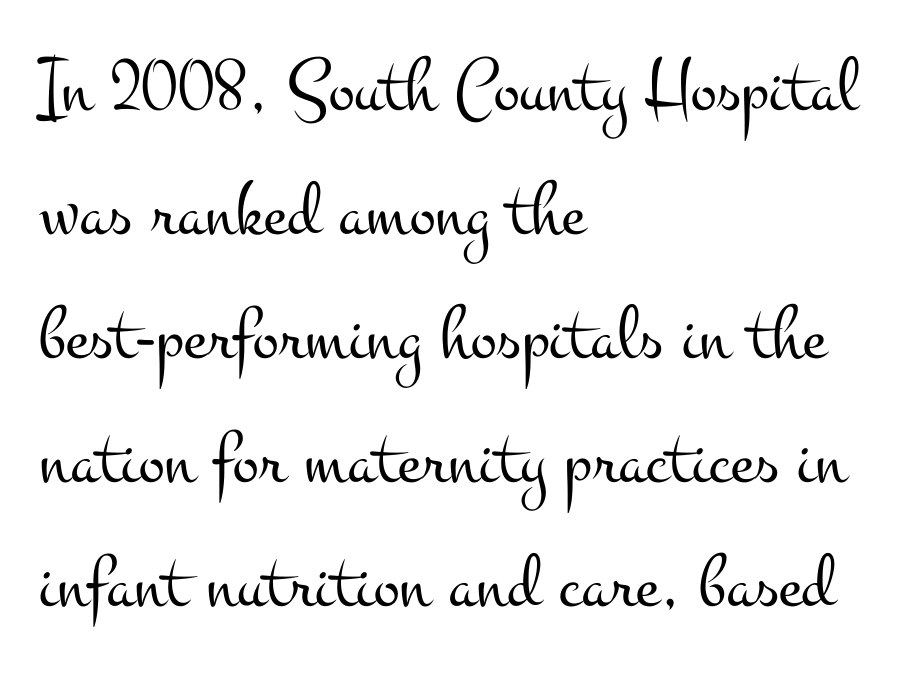
{"bold": "no", "weight": "light", "width": "wide", "stroke_contrast": "medium", "x_height": "small", "monospaced": "no", "underline": "no", "align": "left", "line_spacing": "normal", "line_spacing_ratio": 1.59, "letter_spacing": "normal", "letter_spacing_em": 0.0, "glyph_px": 78}
